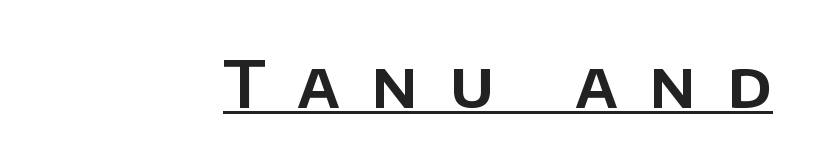
The rendering inserts visible extra space after every character. The font family rendered here belongs to the sans-serif group. Notice how a bar underscores the lettering throughout. These lines are rendered in a variable-pitch font. The lettering holds an erect, upright posture throughout.
